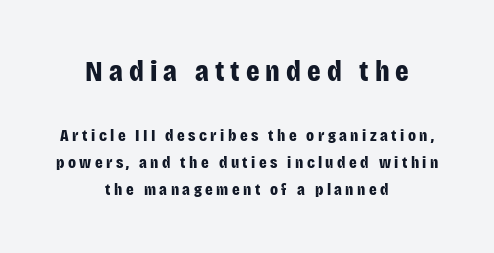
This sample is center-justified, so both line endings float freely. Rendered with straight, roman letterforms. These two chunks differ in scale, with the top chunk taking the larger measure. Caption: bold face, heavy strokes. Regular leading. Here the designer chose a conventional face with non-uniform glyph widths.
